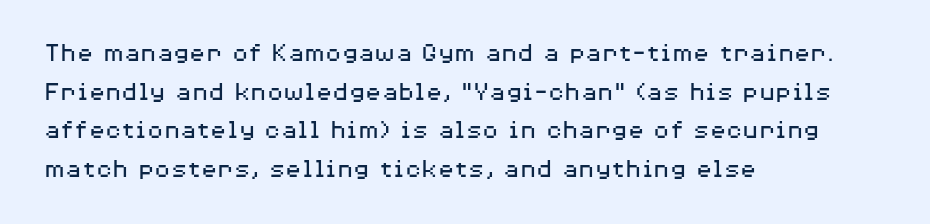
Stroke thickness stays within the range of a standard reading face or lighter. Notice how descenders clear the ascenders below comfortably — that's standard leading. There is no visible air inserted between adjacent glyphs. Casual observation: everything's shoved over to the left. The specimen omits any rule beneath the text block's lines. The letters stand straight up with perfectly vertical stems.
